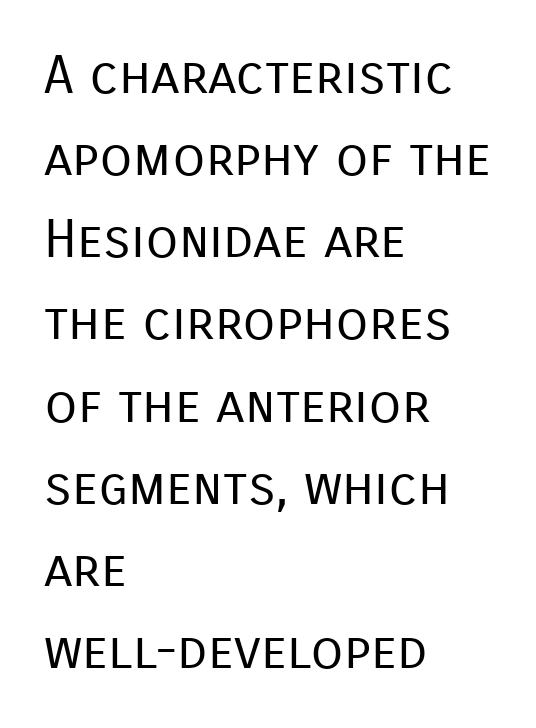
The image shows 53 px regular-weight sans-serif type, upright; set left-aligned, normal line spacing (1.55x), normal letter spacing, not underlined; low stroke contrast and a medium x-height.
